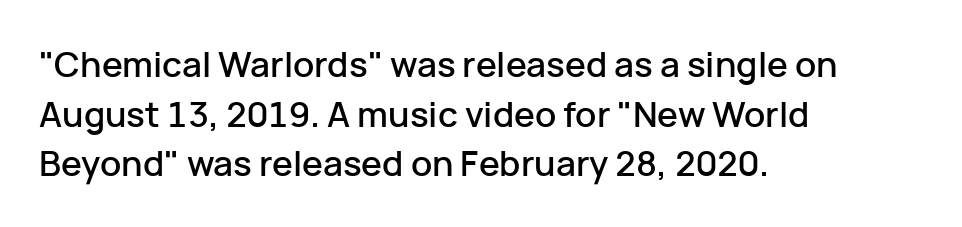
Q: Is the text italic (slanted)? A: No, it is upright.
Q: Is the typeface a serif or a sans-serif typeface? A: Sans-serif.
Q: Is the text underlined? A: No.
Q: How is the paragraph aligned? A: Left-aligned.
Q: Is the spacing between letters normal or unusually wide? A: Normal.
Q: Is the spacing between lines tight, normal or loose? A: Normal.
Q: Width (condensed, normal, or wide)? A: Normal.
Q: Stroke contrast? A: Low.
Q: x-height? A: Medium.
Q: Monospaced? A: No.
